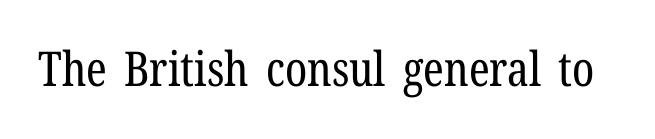
{"serif": "yes", "italic": "no", "bold": "no", "weight": "regular", "width": "condensed", "stroke_contrast": "low", "x_height": "medium", "monospaced": "no", "underline": "no", "letter_spacing": "normal", "letter_spacing_em": 0.0, "glyph_px": 48}
